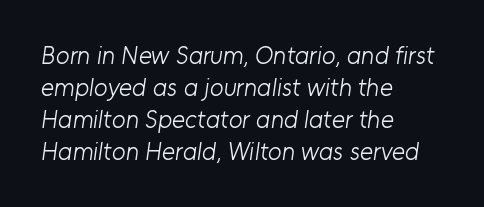
The image shows 25 px text type; set left-aligned, normal line spacing (1.28x), normal letter spacing, not underlined.
